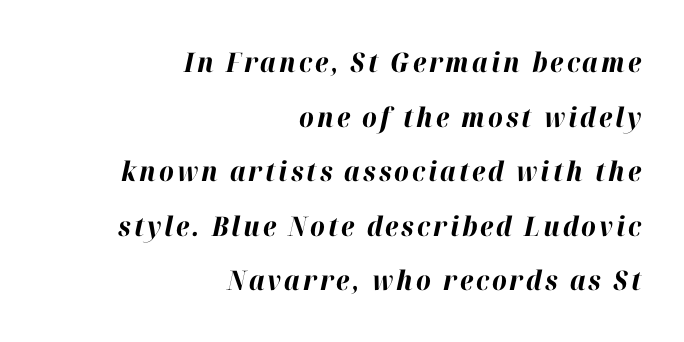
If you drew a line through each stem, it would be angled. Baseline-to-baseline distance is far greater than the letter height. Short and long lines alike share a common ending point at right. This rendering features lettering with no underline. The glyphs have the mass of a bold cut.
